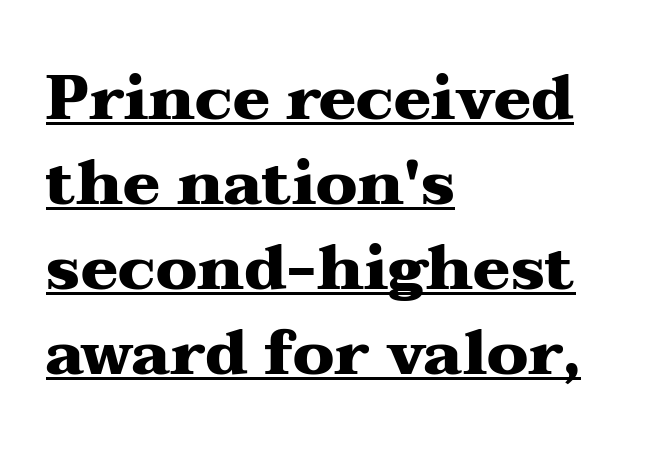
Q: Is the text bold? A: Yes.
Q: Is the text italic (slanted)? A: No, it is upright.
Q: Is the typeface a serif or a sans-serif typeface? A: Serif.
Q: Is the text underlined? A: Yes.
Q: How is the paragraph aligned? A: Left-aligned.
Q: Is the spacing between letters normal or unusually wide? A: Normal.
Q: Is the spacing between lines tight, normal or loose? A: Normal.
Q: Width (condensed, normal, or wide)? A: Wide.
Q: Stroke contrast? A: Medium.
Q: x-height? A: Medium.
Q: Monospaced? A: No.
